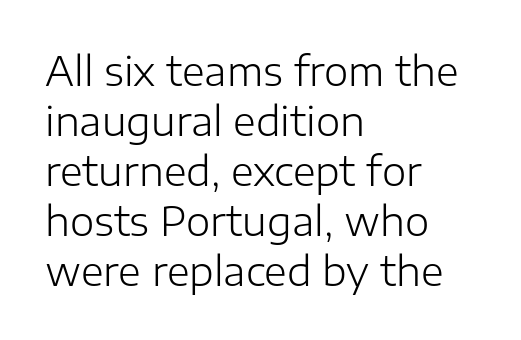
{"serif": "no", "italic": "no", "bold": "no", "weight": "light", "width": "normal", "stroke_contrast": "low", "x_height": "medium", "monospaced": "no", "underline": "no", "align": "left", "line_spacing": "normal", "line_spacing_ratio": 1.28, "letter_spacing": "normal", "letter_spacing_em": 0.0, "glyph_px": 39}
